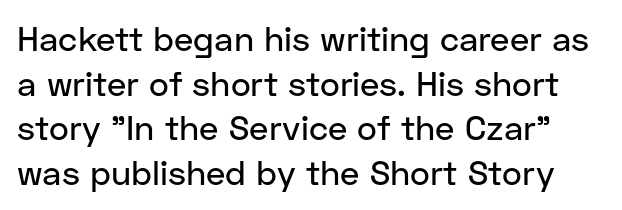
{"serif": "no", "italic": "no", "width": "normal", "stroke_contrast": "low", "x_height": "medium", "monospaced": "no", "underline": "no", "line_spacing": "normal", "line_spacing_ratio": 1.31, "letter_spacing": "normal", "letter_spacing_em": 0.0, "glyph_px": 34}
